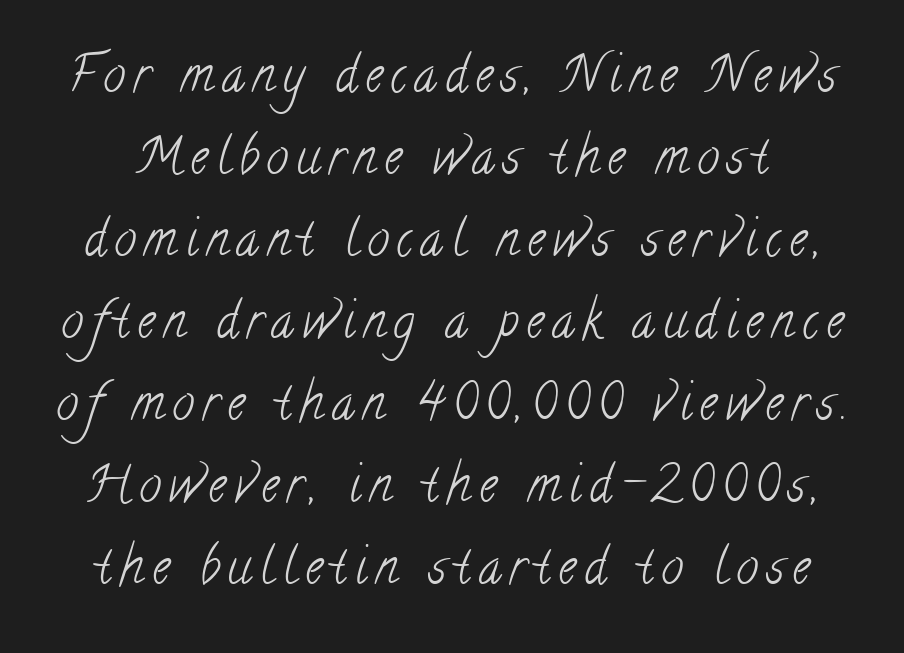
The image shows 50 px light, condensed type; set normal line spacing (1.64x), not underlined; low stroke contrast and a small x-height.
